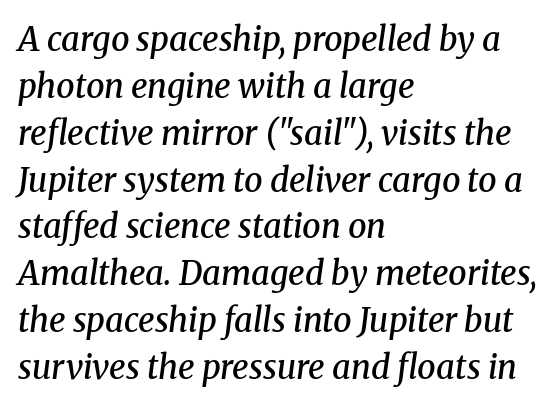
Check where the strokes stop: tiny serifs finish them off. If you drew a line through each stem, it would be angled. Nobody touched the tracking dial on this one. The glyphs are unaccompanied by any horizontal stroke below them.
